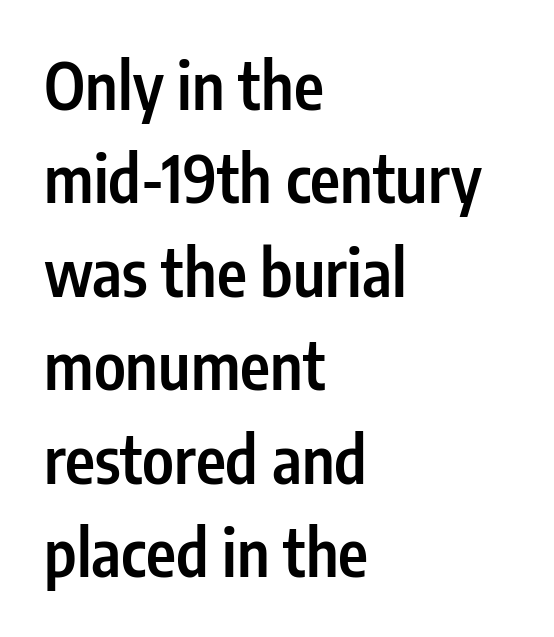
This rendering uses left alignment, leaving the right contour irregular. Spacing verdict: proportional, widths tailored to each character. Are there feet on the stems? There aren't — it's a sans. You could call the tracking neutral — neither tight nor loose.
